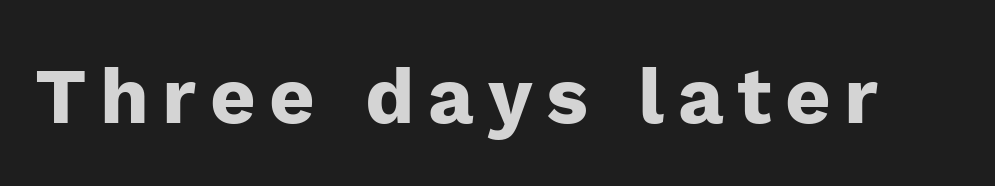
The image shows 79 px heavy sans-serif type, upright; set not underlined; low stroke contrast and a medium x-height.
